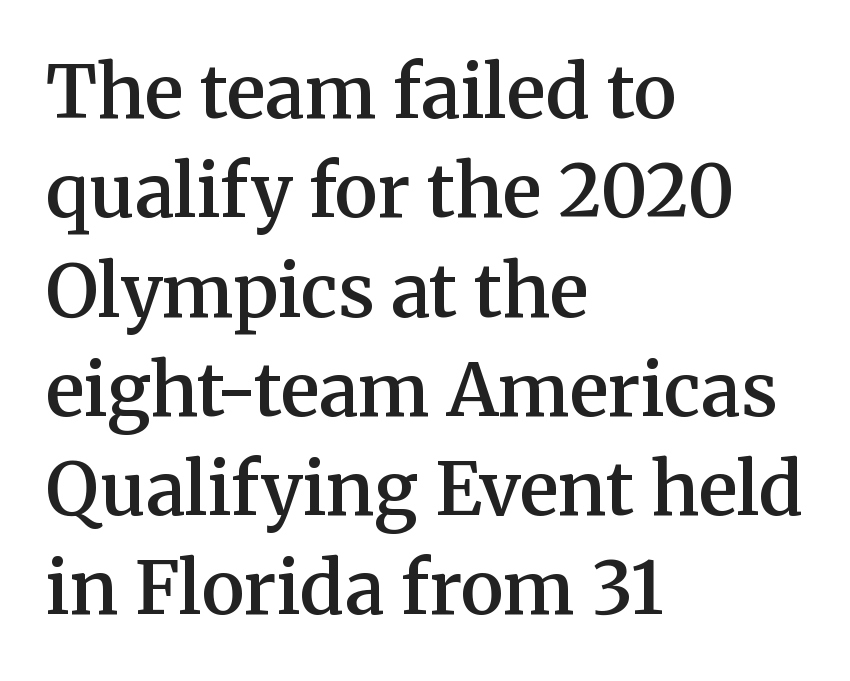
Q: Is the text bold? A: Semi-bold.
Q: Is the text italic (slanted)? A: No, it is upright.
Q: Is the typeface a serif or a sans-serif typeface? A: Serif.
Q: Is the text underlined? A: No.
Q: How is the paragraph aligned? A: Left-aligned.
Q: Is the spacing between letters normal or unusually wide? A: Normal.
Q: Is the spacing between lines tight, normal or loose? A: Normal.
Q: Width (condensed, normal, or wide)? A: Normal.
Q: Stroke contrast? A: Medium.
Q: x-height? A: Medium.
Q: Monospaced? A: No.
